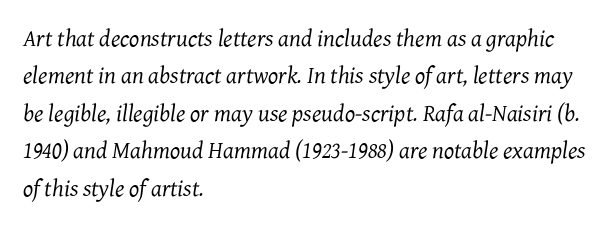
The image shows 24 px text type, italic (leaning right); set left-aligned, normal line spacing (1.56x), normal letter spacing, not underlined.
